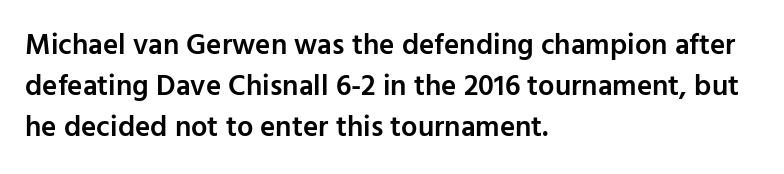
Q: Is the text bold? A: Semi-bold.
Q: Is the text italic (slanted)? A: No, it is upright.
Q: Is the typeface a serif or a sans-serif typeface? A: Sans-serif.
Q: Is the text underlined? A: No.
Q: How is the paragraph aligned? A: Left-aligned.
Q: Is the spacing between letters normal or unusually wide? A: Normal.
Q: Is the spacing between lines tight, normal or loose? A: Normal.
Q: Width (condensed, normal, or wide)? A: Normal.
Q: Stroke contrast? A: Low.
Q: x-height? A: Medium.
Q: Monospaced? A: No.
